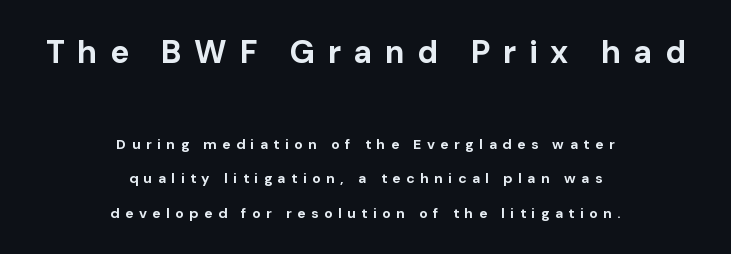
{"serif": "no", "italic": "no", "bold": "yes", "weight": "bold", "width": "normal", "stroke_contrast": "low", "x_height": "medium", "monospaced": "no", "underline": "no", "align": "center", "line_spacing": "loose", "line_spacing_ratio": 2.45, "letter_spacing": "wide", "letter_spacing_em": 0.39, "larger_block": "first", "size_ratio": 2.29, "glyph_px": 32}
